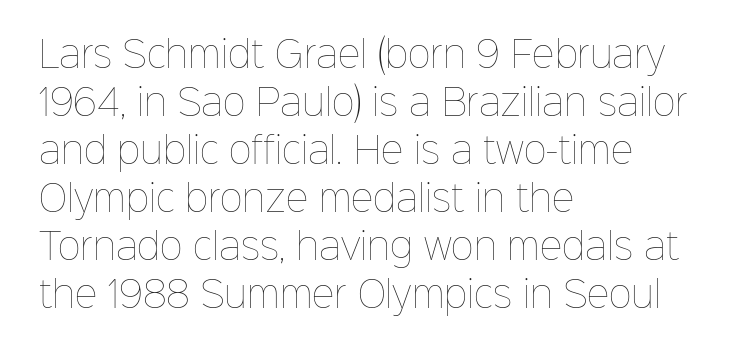
The image shows 35 px thin type, upright; set left-aligned, normal line spacing (1.37x), normal letter spacing, not underlined; low stroke contrast and a medium x-height.
